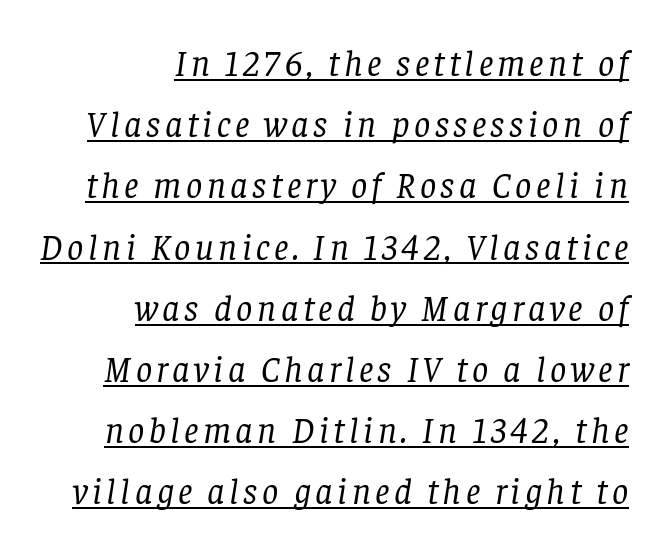
{"serif": "yes", "italic": "yes", "lean": "right", "slant_degrees": 8, "bold": "no", "weight": "regular", "width": "normal", "stroke_contrast": "low", "x_height": "large", "monospaced": "no", "underline": "yes", "align": "right", "line_spacing": "normal", "line_spacing_ratio": 1.7, "glyph_px": 36}
